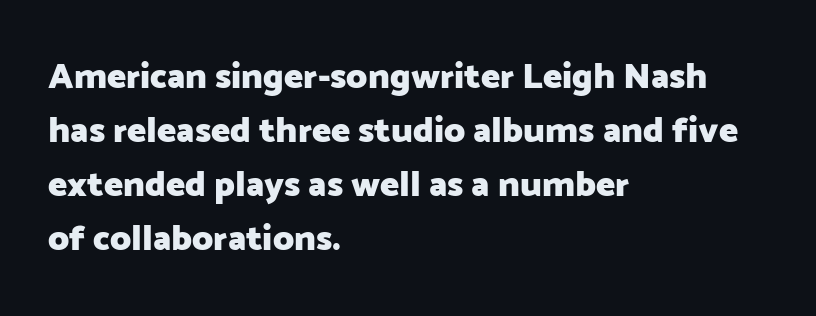
{"serif": "no", "italic": "no", "bold": "yes", "weight": "heavy", "width": "normal", "stroke_contrast": "low", "x_height": "medium", "monospaced": "no", "underline": "no", "align": "left", "line_spacing": "normal", "line_spacing_ratio": 1.5, "letter_spacing": "normal", "letter_spacing_em": 0.0, "glyph_px": 36}
